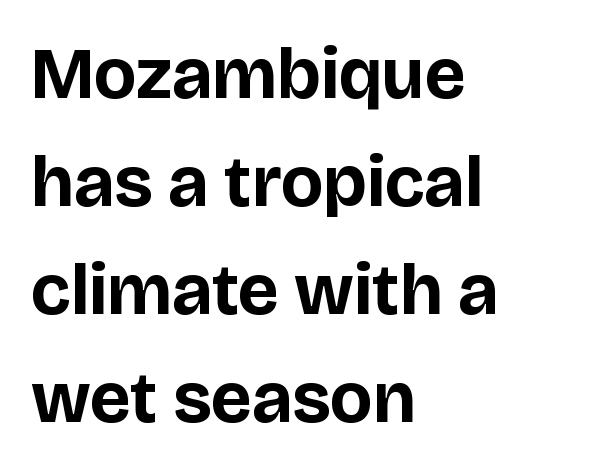
Q: Is the text bold? A: Yes.
Q: Is the text italic (slanted)? A: No, it is upright.
Q: Is the typeface a serif or a sans-serif typeface? A: Sans-serif.
Q: Is the text underlined? A: No.
Q: How is the paragraph aligned? A: Left-aligned.
Q: Is the spacing between letters normal or unusually wide? A: Normal.
Q: Is the spacing between lines tight, normal or loose? A: Normal.
Q: Width (condensed, normal, or wide)? A: Normal.
Q: Stroke contrast? A: Low.
Q: x-height? A: Large.
Q: Monospaced? A: No.
